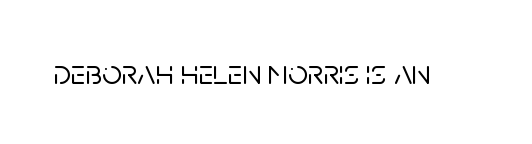
Glance below the letters and you will spot only blank space. You can tell it's not italic because the verticals are truly vertical. These lines are rendered in a variable-pitch font. A typesetter would label this face a sans.
